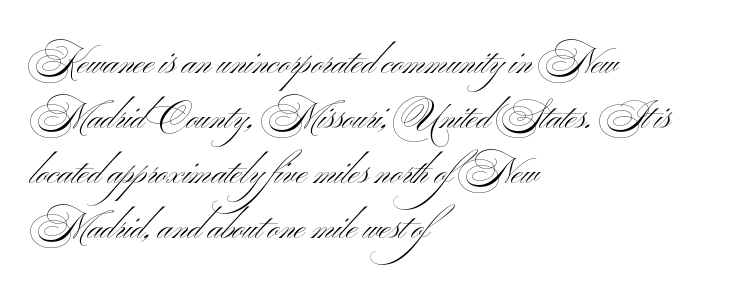
This is sans-serif lettering, the kind often seen on screens and signage. Weight: in the light-to-regular range. Each letter keeps its own natural width here, so spacing adapts to shape. Every row of glyphs begins at an identical x-position on the left. The gaps between neighbouring characters are ordinary and unremarkable.
